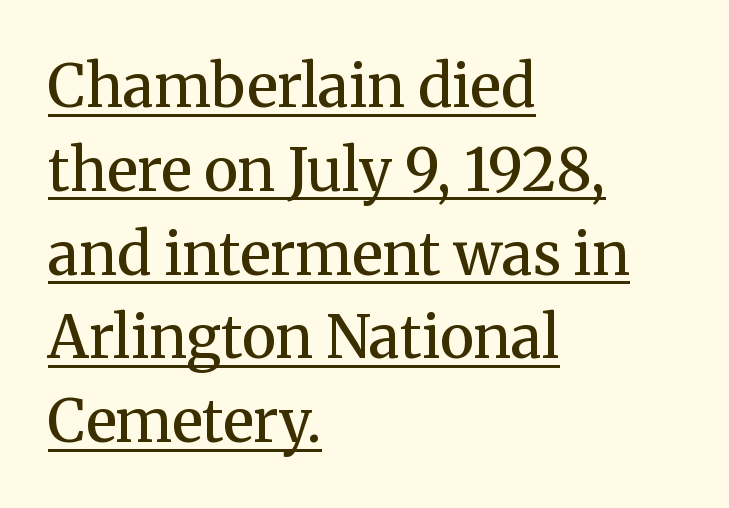
Q: Is the text bold? A: Semi-bold.
Q: Is the text italic (slanted)? A: No, it is upright.
Q: Is the typeface a serif or a sans-serif typeface? A: Serif.
Q: Is the text underlined? A: Yes.
Q: How is the paragraph aligned? A: Left-aligned.
Q: Is the spacing between letters normal or unusually wide? A: Normal.
Q: Is the spacing between lines tight, normal or loose? A: Normal.
Q: Width (condensed, normal, or wide)? A: Normal.
Q: Stroke contrast? A: Medium.
Q: x-height? A: Medium.
Q: Monospaced? A: No.
